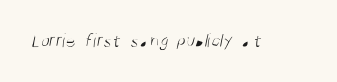
Think standard paragraph weight, or any step lighter than that. Spacing between characters is what you'd get straight out of the box. The space directly below the letters is spotless.
